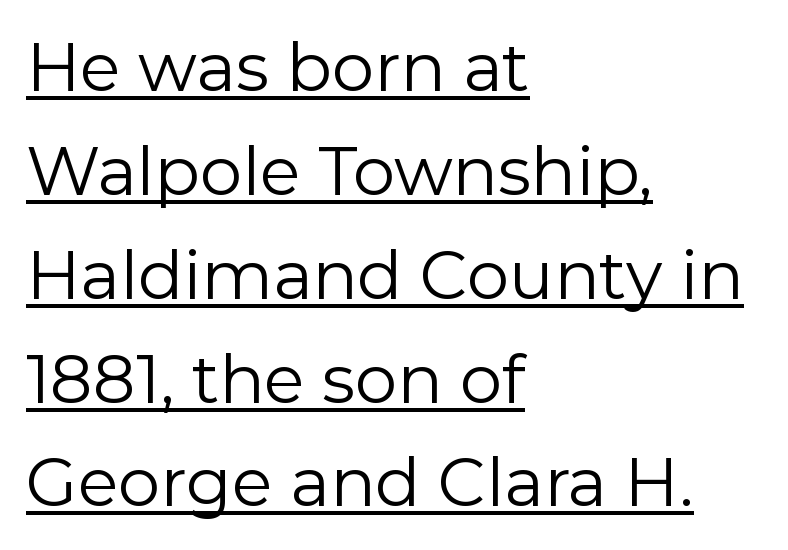
{"serif": "no", "italic": "no", "bold": "no", "weight": "regular", "width": "normal", "stroke_contrast": "low", "x_height": "medium", "monospaced": "no", "underline": "yes", "align": "left", "line_spacing": "normal", "line_spacing_ratio": 1.55, "letter_spacing": "normal", "letter_spacing_em": 0.0, "glyph_px": 67}
